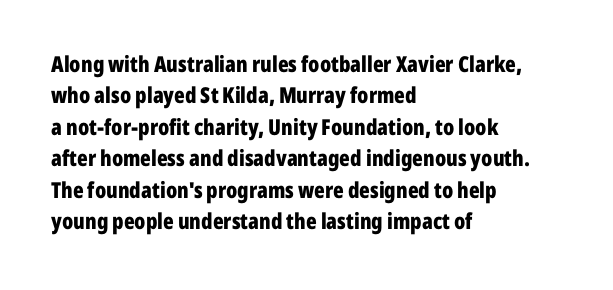
The image shows 22 px bold type, upright; set left-aligned, normal line spacing (1.43x), normal letter spacing, not underlined.
